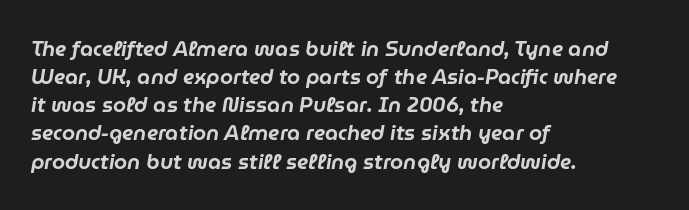
The image shows 21 px text type, italic (leaning right); set left-aligned, normal line spacing (1.34x), normal letter spacing, not underlined.
